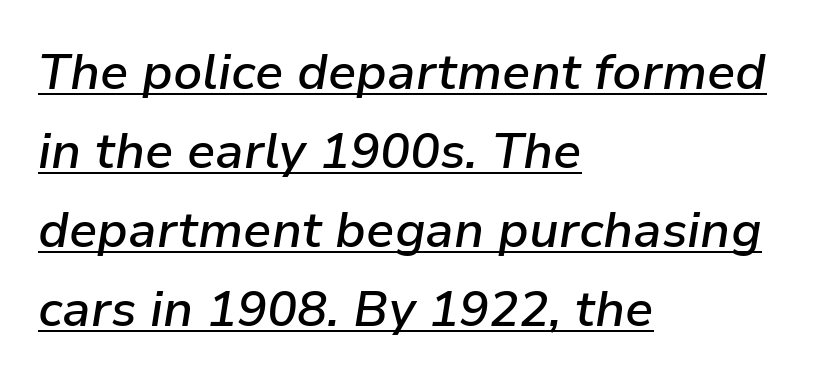
Q: Is the text bold? A: Semi-bold.
Q: Is the text italic (slanted)? A: Yes, it leans right by about 9 degrees.
Q: Is the text underlined? A: Yes.
Q: How is the paragraph aligned? A: Left-aligned.
Q: Is the spacing between letters normal or unusually wide? A: Normal.
Q: Is the spacing between lines tight, normal or loose? A: Normal.
Q: Width (condensed, normal, or wide)? A: Normal.
Q: Stroke contrast? A: Low.
Q: x-height? A: Medium.
Q: Monospaced? A: No.
